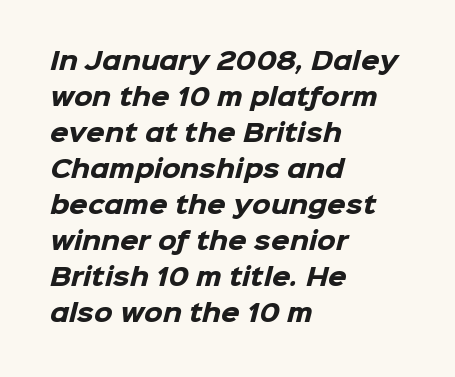
Q: Is the text bold? A: Yes.
Q: Is the text underlined? A: No.
Q: How is the paragraph aligned? A: Left-aligned.
Q: Is the spacing between letters normal or unusually wide? A: Normal.
Q: Is the spacing between lines tight, normal or loose? A: Normal.
